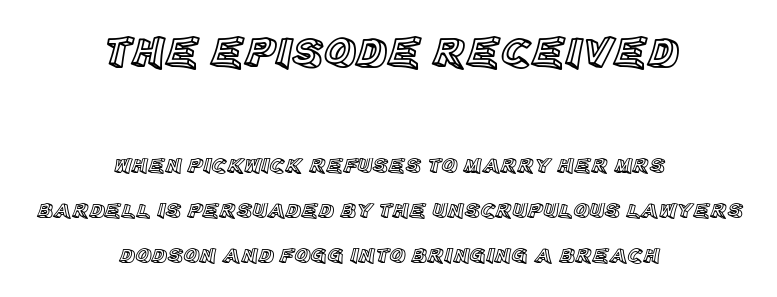
{"width": "normal", "x_height": "large", "monospaced": "no", "underline": "no", "align": "center", "line_spacing": "loose", "line_spacing_ratio": 2.06, "letter_spacing": "normal", "letter_spacing_em": 0.0, "larger_block": "first", "size_ratio": 2.0, "glyph_px": 44}
